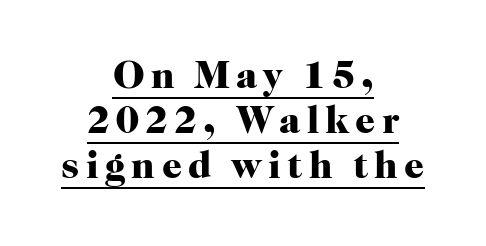
{"serif": "yes", "italic": "no", "bold": "yes", "weight": "heavy", "width": "normal", "stroke_contrast": "high", "x_height": "medium", "monospaced": "no", "underline": "yes", "align": "center", "line_spacing": "tight", "line_spacing_ratio": 1.15, "glyph_px": 39}
